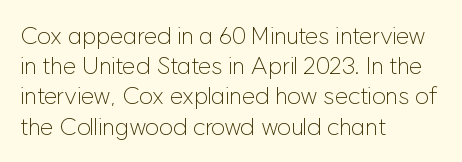
Q: Is the text bold? A: No.
Q: Is the text italic (slanted)? A: No, it is upright.
Q: Is the text underlined? A: No.
Q: How is the paragraph aligned? A: Left-aligned.
Q: Is the spacing between letters normal or unusually wide? A: Normal.
Q: Is the spacing between lines tight, normal or loose? A: Normal.
